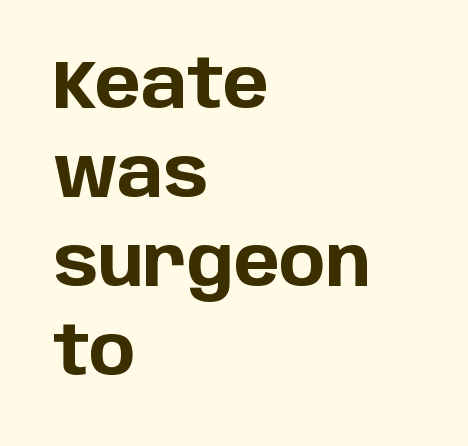
The image shows 69 px bold sans-serif type, upright; set left-aligned, normal line spacing (1.29x), normal letter spacing, not underlined; low stroke contrast and a large x-height.
